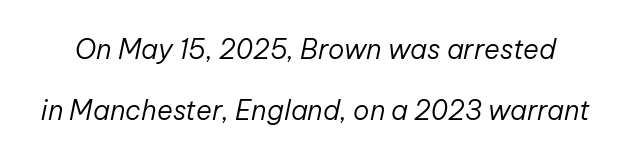
Underlining? Definitely not there. It's the slanting kind of type. Stems here are at most as thick as an everyday book face. The designer dialed line spacing up above the default. Nothing unusual about the tracking: characters are spaced as the font intends.
